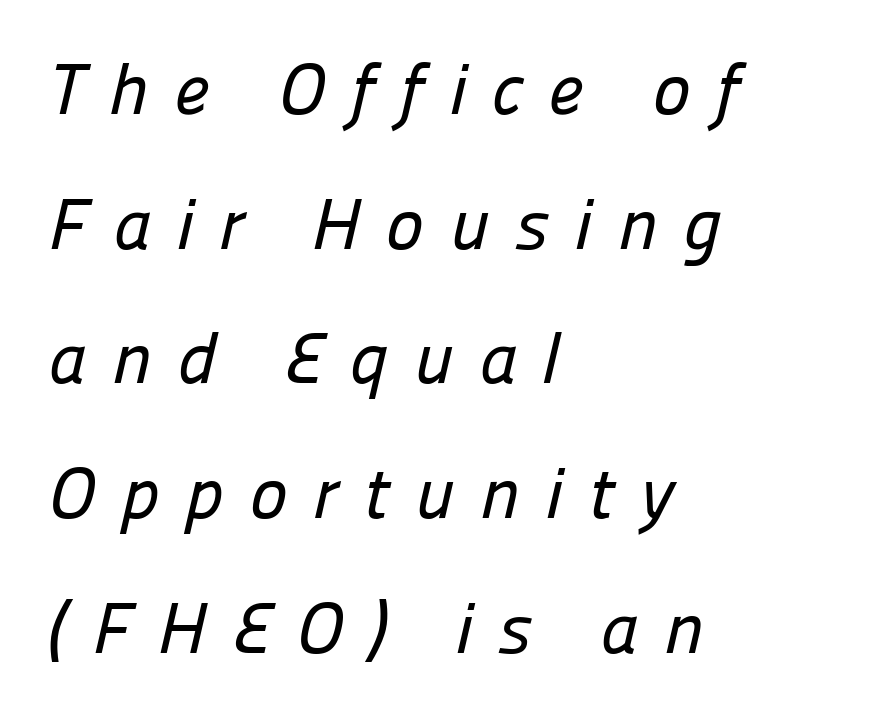
{"serif": "no", "width": "normal", "stroke_contrast": "low", "x_height": "medium", "monospaced": "no", "underline": "no", "align": "left", "line_spacing_ratio": 1.87, "letter_spacing": "wide", "letter_spacing_em": 0.35, "glyph_px": 72}
